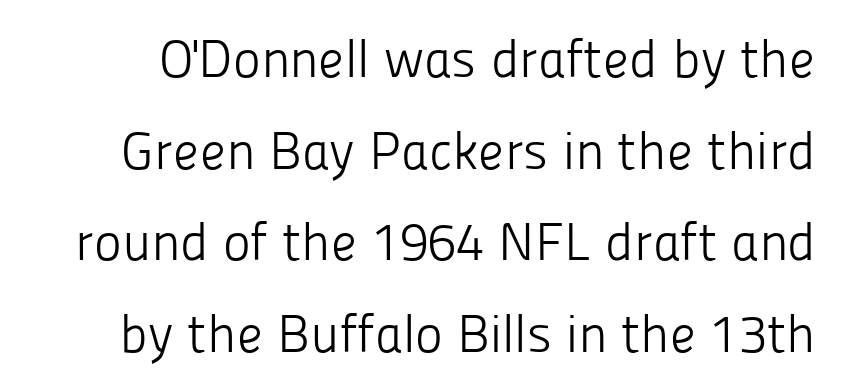
Q: Is the text bold? A: No.
Q: Is the text italic (slanted)? A: No, it is upright.
Q: Is the typeface a serif or a sans-serif typeface? A: Sans-serif.
Q: Is the text underlined? A: No.
Q: Is the spacing between letters normal or unusually wide? A: Normal.
Q: Width (condensed, normal, or wide)? A: Normal.
Q: Stroke contrast? A: Low.
Q: x-height? A: Medium.
Q: Monospaced? A: No.
